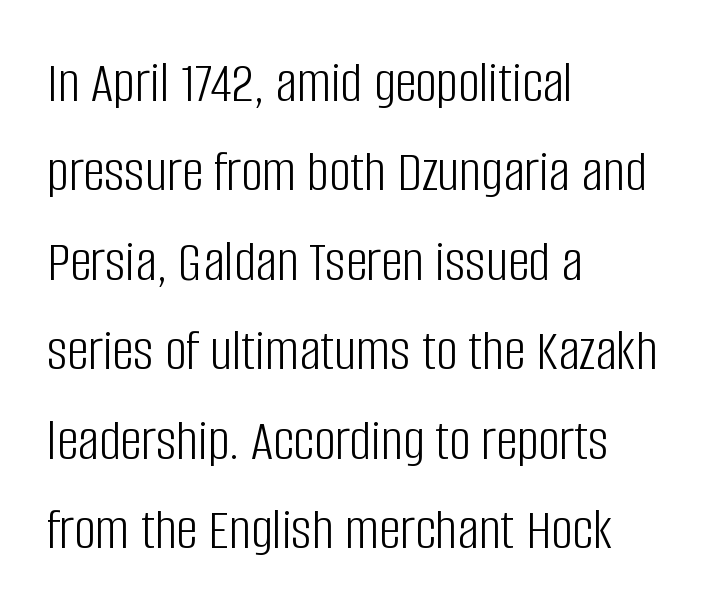
{"serif": "no", "italic": "no", "bold": "no", "weight": "light", "width": "condensed", "stroke_contrast": "low", "x_height": "large", "monospaced": "no", "underline": "no", "align": "left", "line_spacing": "normal", "line_spacing_ratio": 1.49, "letter_spacing": "normal", "letter_spacing_em": 0.0, "glyph_px": 60}
